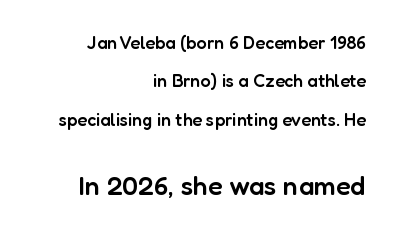
The image shows 27 px text type, upright; set right-aligned, loose line spacing (2.13x), normal letter spacing, not underlined; the second (bottom) block is 1.5x larger.
